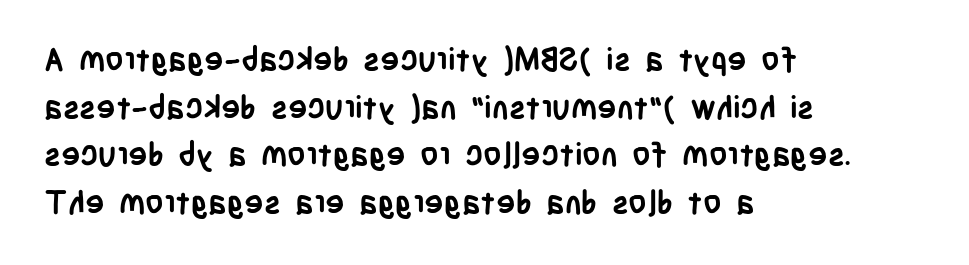
A typesetter would call this proportional, since set widths differ per character. Evenly set lines give the paragraph a standard silhouette. Does the type have serifs? No, each stem ends abruptly. How heavy is the stroke? Heavy — this is a bold.
